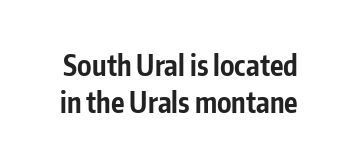
Q: Is the text bold? A: Yes.
Q: Is the text italic (slanted)? A: No, it is upright.
Q: Is the typeface a serif or a sans-serif typeface? A: Sans-serif.
Q: Is the text underlined? A: No.
Q: Is the spacing between letters normal or unusually wide? A: Normal.
Q: Is the spacing between lines tight, normal or loose? A: Normal.
Q: Width (condensed, normal, or wide)? A: Condensed.
Q: Stroke contrast? A: Low.
Q: x-height? A: Medium.
Q: Monospaced? A: No.
